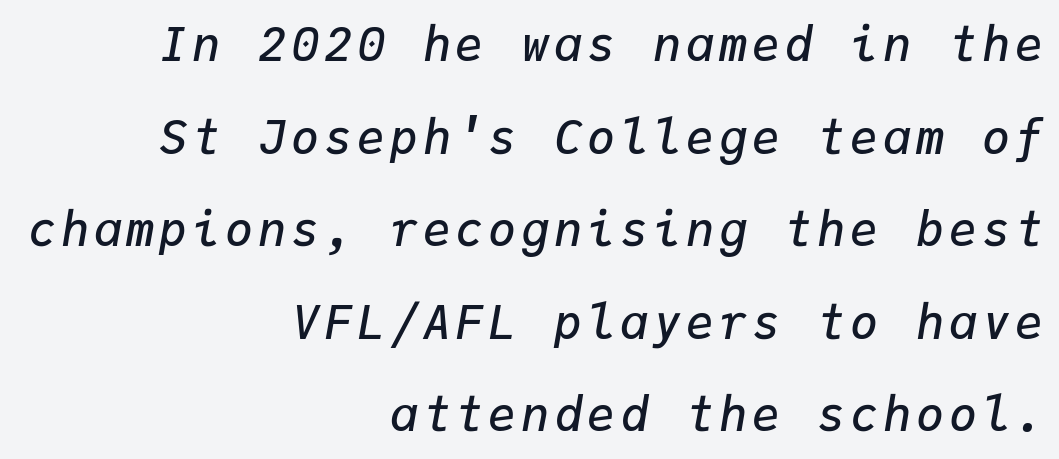
The image shows 47 px semibold type, italic (leaning right), monospaced; set right-aligned, loose line spacing (1.97x), not underlined; low stroke contrast and a medium x-height.
